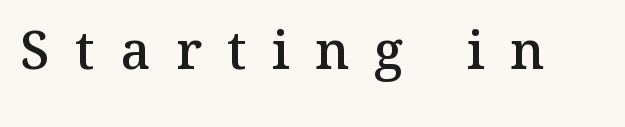
Q: Is the text bold? A: Semi-bold.
Q: Is the text italic (slanted)? A: No, it is upright.
Q: Is the typeface a serif or a sans-serif typeface? A: Serif.
Q: Is the text underlined? A: No.
Q: Is the spacing between letters normal or unusually wide? A: Unusually wide.
Q: Width (condensed, normal, or wide)? A: Normal.
Q: Stroke contrast? A: Medium.
Q: x-height? A: Medium.
Q: Monospaced? A: No.
